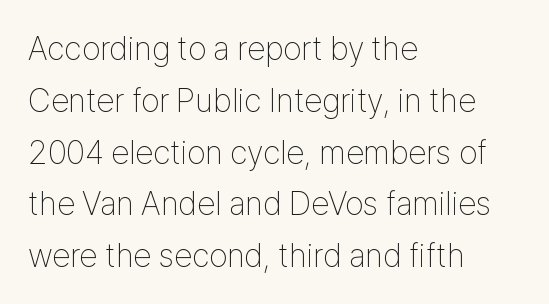
{"serif": "no", "italic": "no", "bold": "no", "weight": "thin", "width": "condensed", "stroke_contrast": "low", "x_height": "medium", "monospaced": "no", "underline": "no", "align": "left", "line_spacing": "normal", "line_spacing_ratio": 1.57, "letter_spacing": "normal", "letter_spacing_em": 0.0, "glyph_px": 33}
